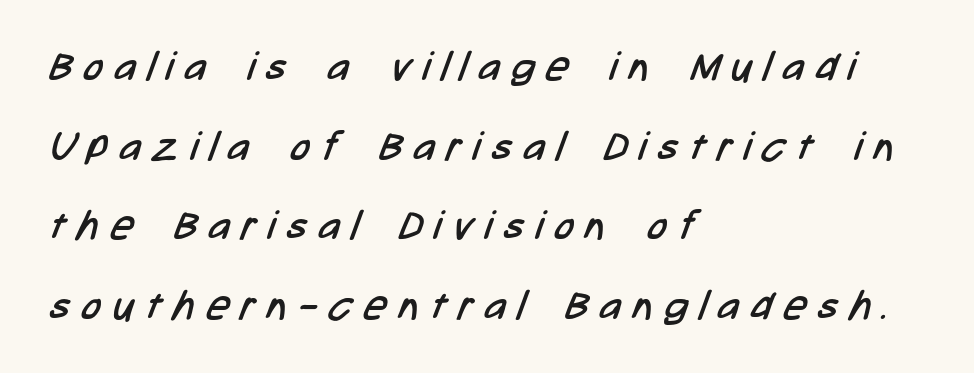
{"serif": "no", "bold": "no", "weight": "regular", "width": "condensed", "stroke_contrast": "low", "x_height": "medium", "monospaced": "no", "underline": "no", "align": "left", "line_spacing": "loose", "line_spacing_ratio": 1.99, "letter_spacing": "wide", "letter_spacing_em": 0.3, "glyph_px": 40}
